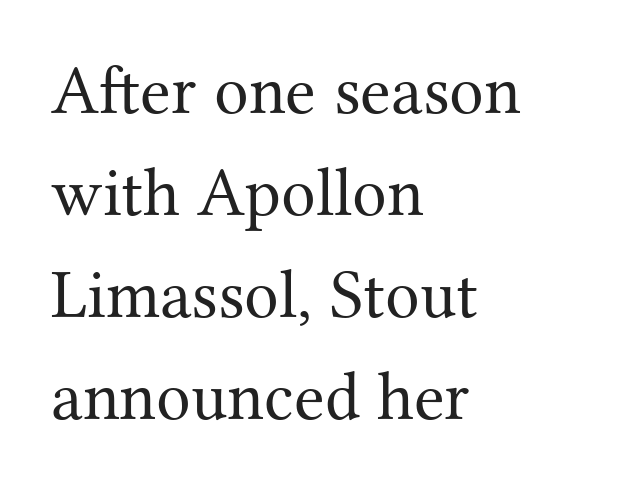
{"serif": "yes", "italic": "no", "bold": "no", "weight": "regular", "width": "normal", "stroke_contrast": "medium", "x_height": "medium", "monospaced": "no", "underline": "no", "align": "left", "line_spacing": "normal", "line_spacing_ratio": 1.48, "letter_spacing": "normal", "letter_spacing_em": 0.0, "glyph_px": 69}
